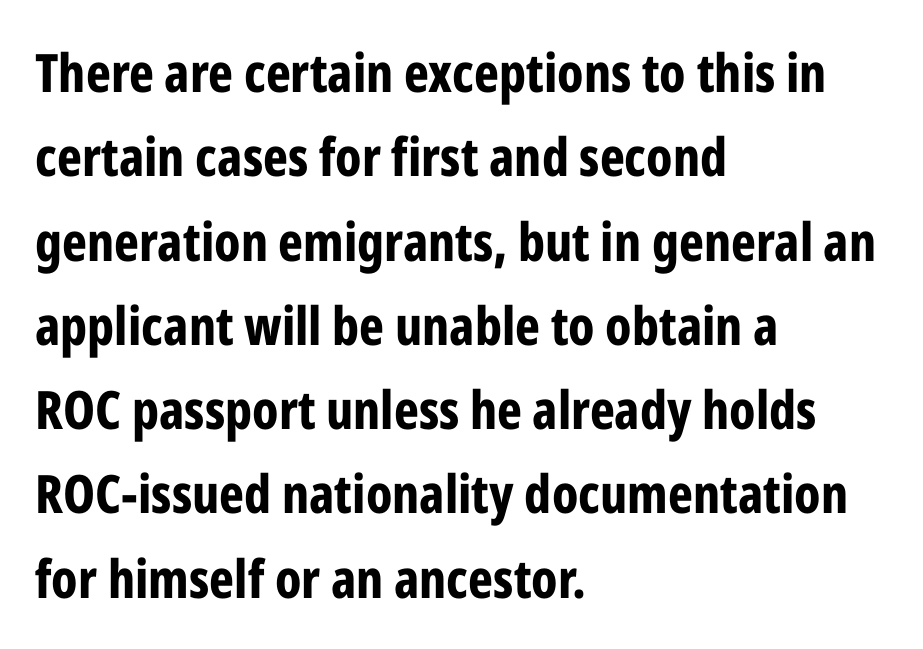
{"serif": "no", "italic": "no", "bold": "yes", "weight": "bold", "width": "condensed", "stroke_contrast": "low", "x_height": "medium", "monospaced": "no", "underline": "no", "align": "left", "line_spacing": "normal", "line_spacing_ratio": 1.59, "letter_spacing": "normal", "letter_spacing_em": 0.0, "glyph_px": 53}
